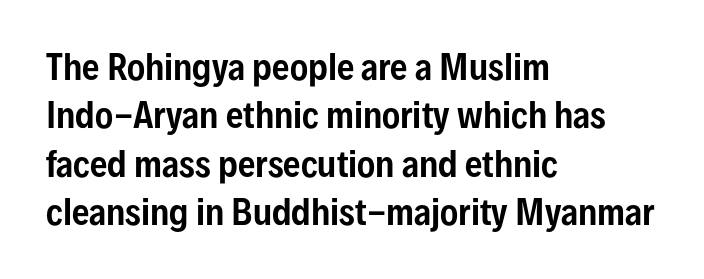
{"serif": "no", "italic": "no", "width": "condensed", "stroke_contrast": "low", "x_height": "medium", "monospaced": "no", "underline": "no", "align": "left", "line_spacing": "normal", "line_spacing_ratio": 1.42, "letter_spacing": "normal", "letter_spacing_em": 0.0, "glyph_px": 34}
